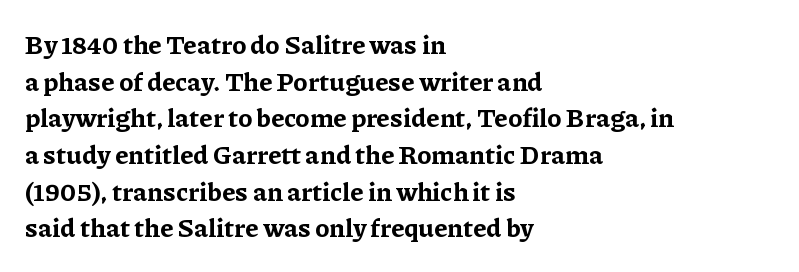
{"italic": "no", "bold": "yes", "underline": "no", "align": "left", "line_spacing": "normal", "line_spacing_ratio": 1.41, "letter_spacing": "normal", "letter_spacing_em": 0.0, "glyph_px": 26}
